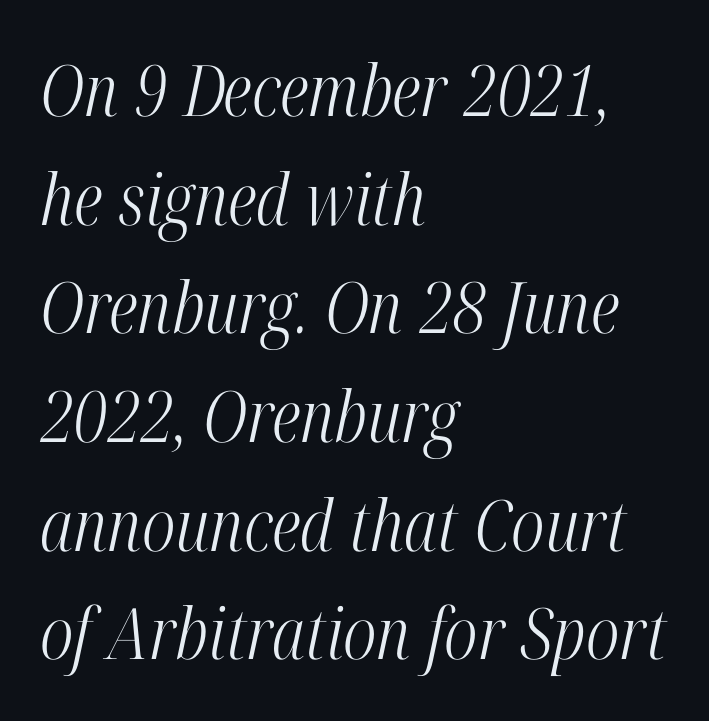
Font category for this specimen: serif. Proportional: the letters do not fall into vertical columns. The gaps between neighbouring characters are ordinary and unremarkable. Teacher's note: observe the even left margin — that is flush-left alignment. In terms of leading, this rendering sits right in the middle.
